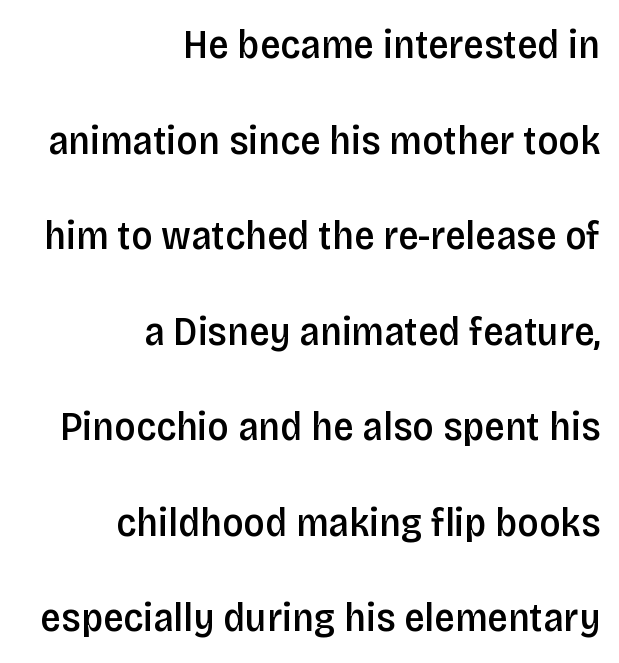
{"serif": "no", "italic": "no", "bold": "semi", "weight": "semibold", "width": "condensed", "stroke_contrast": "low", "x_height": "large", "monospaced": "no", "underline": "no", "align": "right", "line_spacing": "loose", "line_spacing_ratio": 2.33, "letter_spacing": "normal", "letter_spacing_em": 0.0, "glyph_px": 41}
